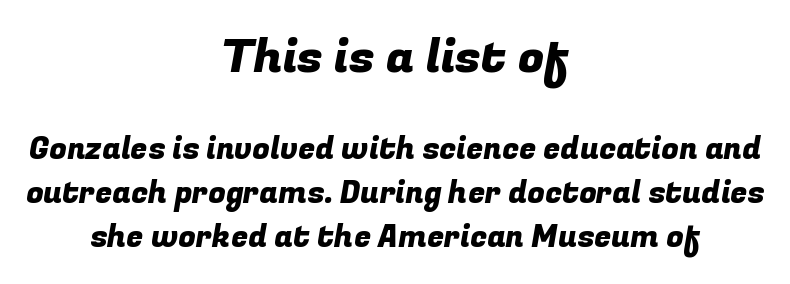
Note the varied advance widths — an 'i' is clearly narrower than an 'm'. Vertically, the passage feels balanced, rows spaced as you'd expect. The passage shown has conventional tracking throughout. Nope, no serifs anywhere on these letters.
